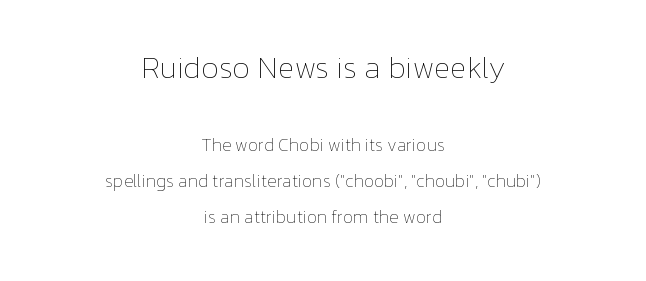
The image shows 31 px thin type, upright; set centered, loose line spacing (1.99x), normal letter spacing, not underlined; the first (top) block is 1.72x larger; low stroke contrast and a medium x-height.
